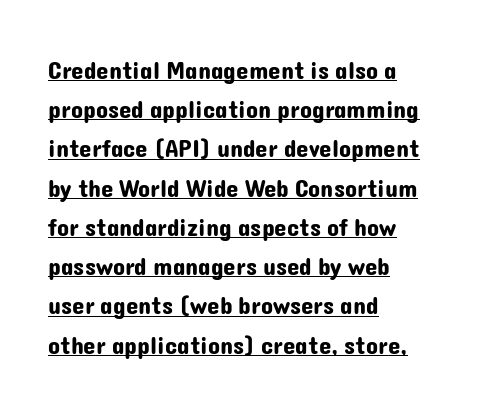
{"italic": "no", "underline": "yes", "align": "left", "line_spacing": "normal", "line_spacing_ratio": 1.57, "letter_spacing": "normal", "letter_spacing_em": 0.0, "glyph_px": 25}
